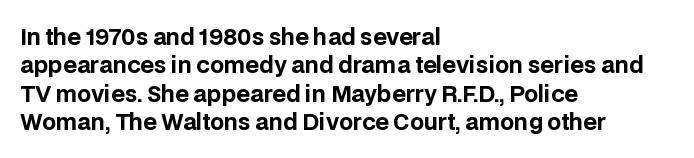
{"italic": "no", "bold": "yes", "underline": "no", "align": "left", "line_spacing": "normal", "line_spacing_ratio": 1.29, "letter_spacing": "normal", "letter_spacing_em": 0.0, "glyph_px": 22}
